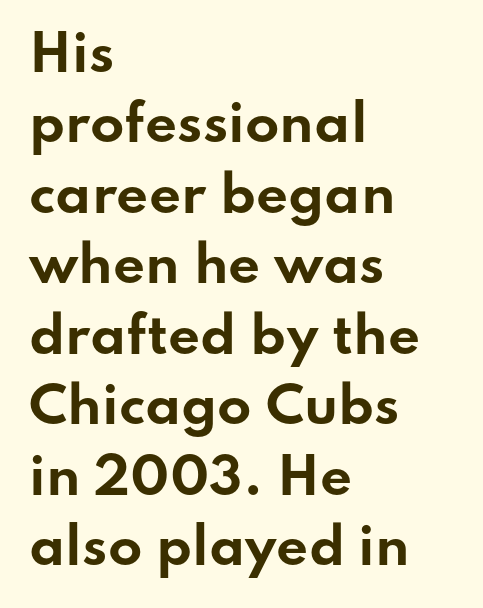
{"serif": "no", "italic": "no", "bold": "yes", "weight": "bold", "width": "wide", "stroke_contrast": "low", "x_height": "small", "monospaced": "no", "underline": "no", "align": "left", "line_spacing": "normal", "line_spacing_ratio": 1.41, "letter_spacing": "normal", "letter_spacing_em": 0.0, "glyph_px": 50}
